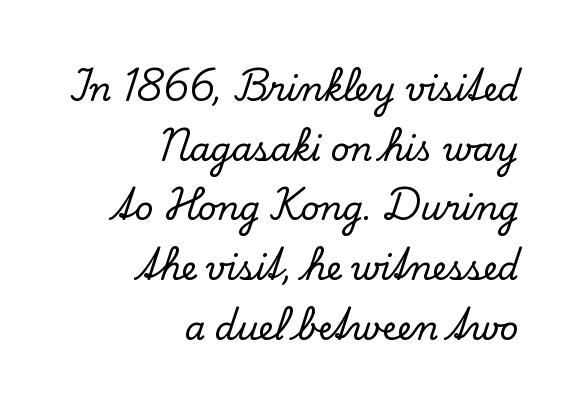
Q: Is the text italic (slanted)? A: Yes.
Q: Is the typeface a serif or a sans-serif typeface? A: Serif.
Q: Is the text underlined? A: No.
Q: How is the paragraph aligned? A: Right-aligned.
Q: Is the spacing between letters normal or unusually wide? A: Normal.
Q: Width (condensed, normal, or wide)? A: Normal.
Q: Stroke contrast? A: Low.
Q: x-height? A: Small.
Q: Monospaced? A: No.
